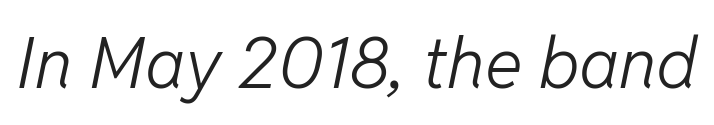
The image shows 71 px light type, italic (leaning right); set normal letter spacing, not underlined; low stroke contrast and a medium x-height.
